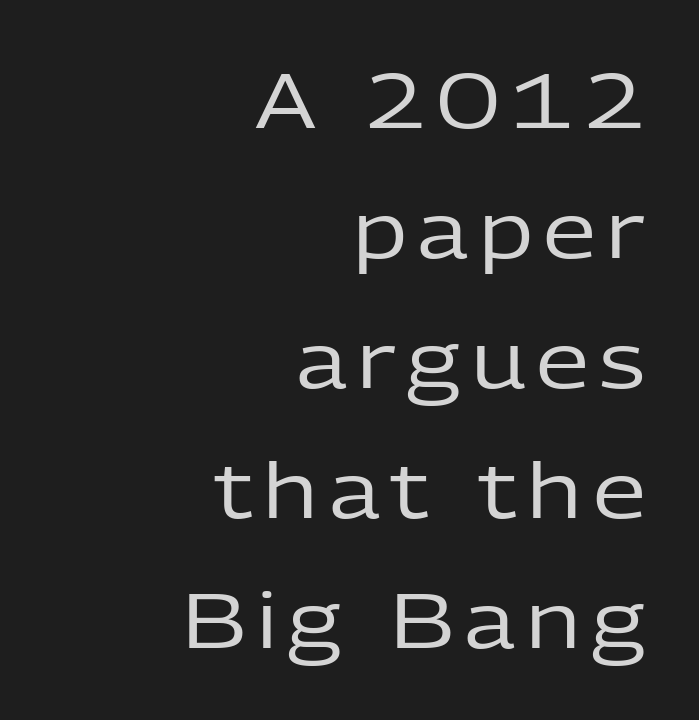
Q: Is the text bold? A: No.
Q: Is the text italic (slanted)? A: No, it is upright.
Q: Is the typeface a serif or a sans-serif typeface? A: Sans-serif.
Q: Is the text underlined? A: No.
Q: How is the paragraph aligned? A: Right-aligned.
Q: Width (condensed, normal, or wide)? A: Normal.
Q: Stroke contrast? A: Low.
Q: x-height? A: Medium.
Q: Monospaced? A: No.
